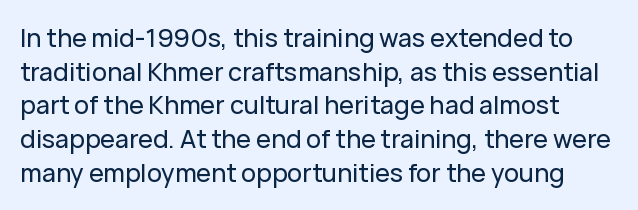
{"italic": "no", "underline": "no", "line_spacing": "normal", "line_spacing_ratio": 1.35, "letter_spacing": "normal", "letter_spacing_em": 0.0, "glyph_px": 25}
